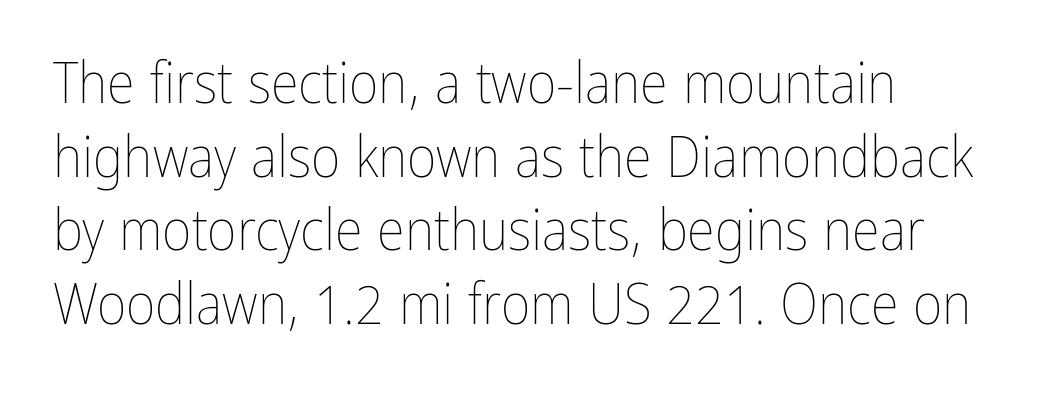
Q: Is the text bold? A: No.
Q: Is the text italic (slanted)? A: No, it is upright.
Q: Is the text underlined? A: No.
Q: How is the paragraph aligned? A: Left-aligned.
Q: Is the spacing between letters normal or unusually wide? A: Normal.
Q: Is the spacing between lines tight, normal or loose? A: Normal.
Q: Width (condensed, normal, or wide)? A: Condensed.
Q: Stroke contrast? A: Low.
Q: x-height? A: Medium.
Q: Monospaced? A: No.
